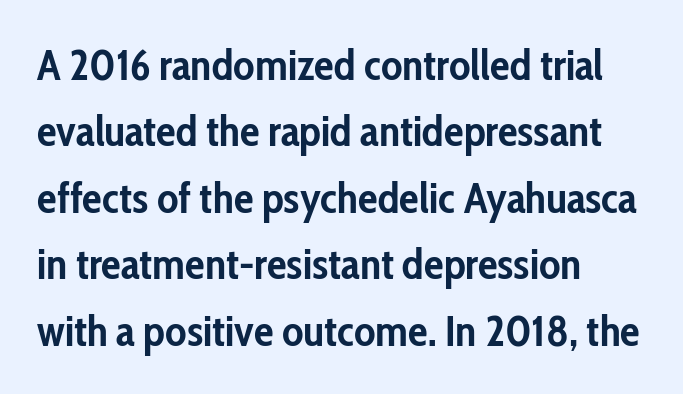
Varying glyph widths throughout — classic text-font behaviour. The words here are not underlined. Does extra space separate the letters? No, they use regular spacing. Is there any slant? The stems are plumb.
